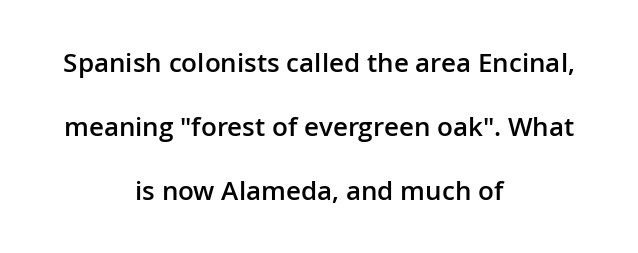
{"italic": "no", "bold": "semi", "underline": "no", "align": "center", "line_spacing": "loose", "line_spacing_ratio": 2.47, "letter_spacing": "normal", "letter_spacing_em": 0.0, "glyph_px": 26}
